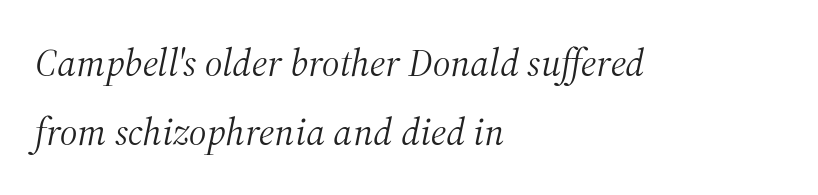
{"serif": "yes", "italic": "yes", "lean": "right", "slant_degrees": 12, "bold": "no", "weight": "light", "width": "normal", "stroke_contrast": "medium", "x_height": "medium", "monospaced": "no", "underline": "no", "align": "left", "line_spacing_ratio": 1.78, "letter_spacing": "normal", "letter_spacing_em": 0.0, "glyph_px": 39}
